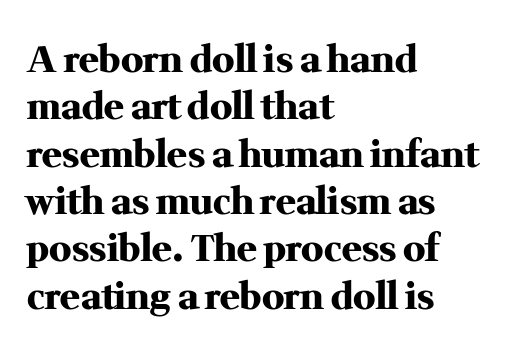
The image shows 37 px heavy serif type, upright; set left-aligned, normal line spacing (1.28x), normal letter spacing, not underlined; medium stroke contrast and a medium x-height.
